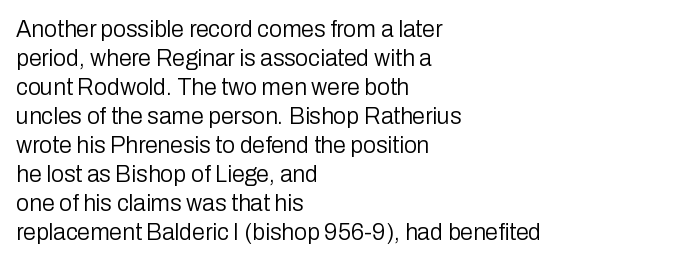
{"italic": "no", "bold": "no", "underline": "no", "align": "left", "line_spacing": "normal", "line_spacing_ratio": 1.26, "letter_spacing": "normal", "letter_spacing_em": 0.0, "glyph_px": 23}
